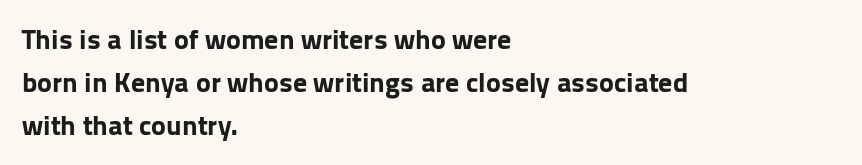
Each new line begins a customary step beneath the previous one. The rendering uses natural spacing where letterforms have individual widths. The axis of the letterforms is exactly vertical. The letters are bold, with thick, heavy strokes.
